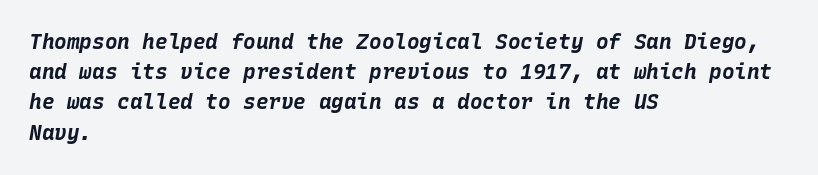
{"italic": "yes", "lean": "right", "slant_degrees": 10, "bold": "yes", "underline": "no", "align": "left", "line_spacing": "normal", "line_spacing_ratio": 1.44, "letter_spacing": "normal", "letter_spacing_em": 0.0, "glyph_px": 21}
